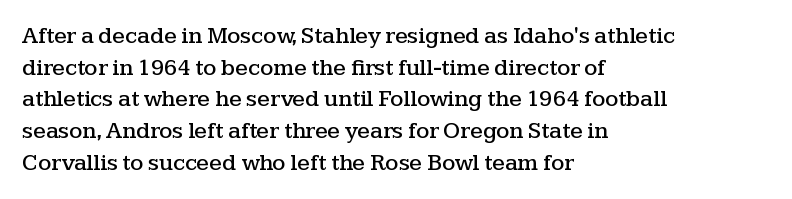
{"italic": "no", "underline": "no", "align": "left", "line_spacing": "normal", "line_spacing_ratio": 1.38, "letter_spacing": "normal", "letter_spacing_em": 0.0, "glyph_px": 23}
